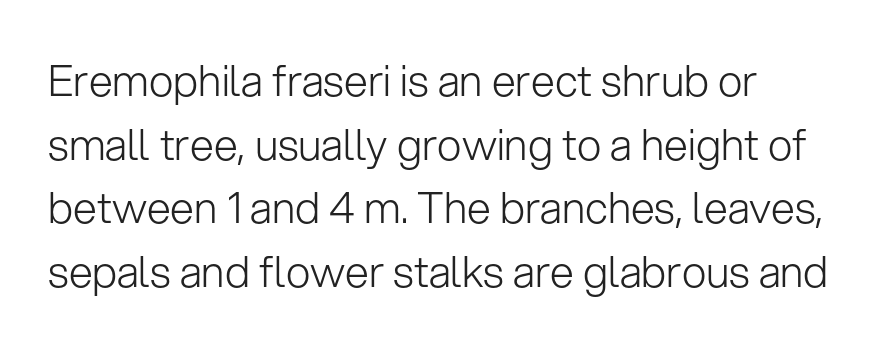
Q: Is the text bold? A: No.
Q: Is the text italic (slanted)? A: No, it is upright.
Q: Is the typeface a serif or a sans-serif typeface? A: Sans-serif.
Q: Is the text underlined? A: No.
Q: How is the paragraph aligned? A: Left-aligned.
Q: Is the spacing between letters normal or unusually wide? A: Normal.
Q: Is the spacing between lines tight, normal or loose? A: Normal.
Q: Width (condensed, normal, or wide)? A: Normal.
Q: Stroke contrast? A: Low.
Q: x-height? A: Medium.
Q: Monospaced? A: No.
